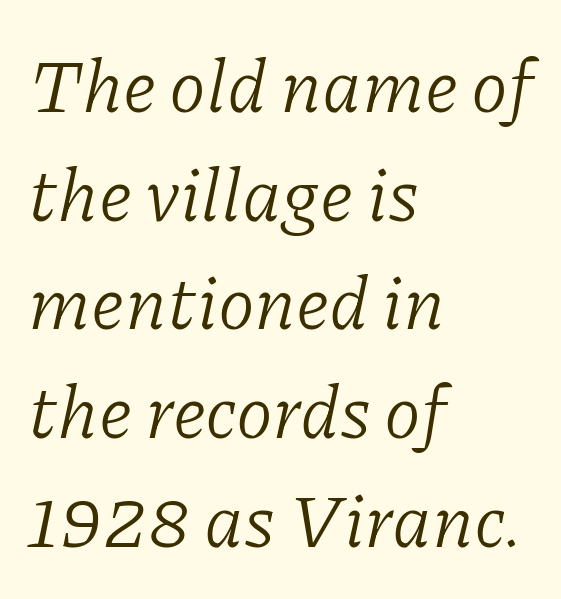
Q: Is the text bold? A: No.
Q: Is the text italic (slanted)? A: Yes, it leans right by about 11 degrees.
Q: Is the typeface a serif or a sans-serif typeface? A: Serif.
Q: Is the text underlined? A: No.
Q: How is the paragraph aligned? A: Left-aligned.
Q: Is the spacing between letters normal or unusually wide? A: Normal.
Q: Is the spacing between lines tight, normal or loose? A: Normal.
Q: Width (condensed, normal, or wide)? A: Normal.
Q: Stroke contrast? A: Low.
Q: x-height? A: Medium.
Q: Monospaced? A: No.
